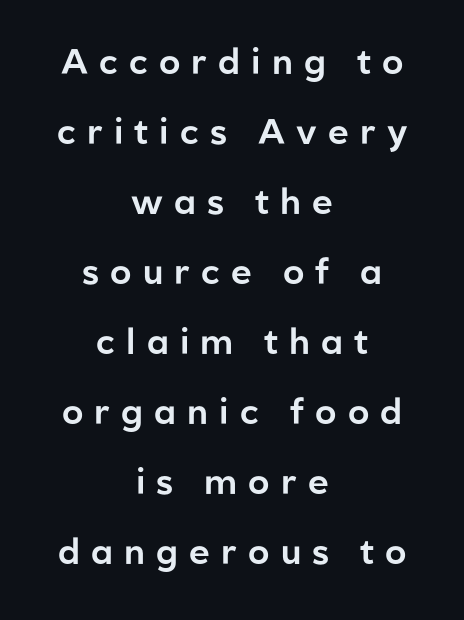
Q: Is the text italic (slanted)? A: No, it is upright.
Q: Is the typeface a serif or a sans-serif typeface? A: Sans-serif.
Q: Is the text underlined? A: No.
Q: How is the paragraph aligned? A: Centered.
Q: Is the spacing between letters normal or unusually wide? A: Unusually wide.
Q: Is the spacing between lines tight, normal or loose? A: Loose.
Q: Width (condensed, normal, or wide)? A: Normal.
Q: Stroke contrast? A: Low.
Q: x-height? A: Medium.
Q: Monospaced? A: No.
